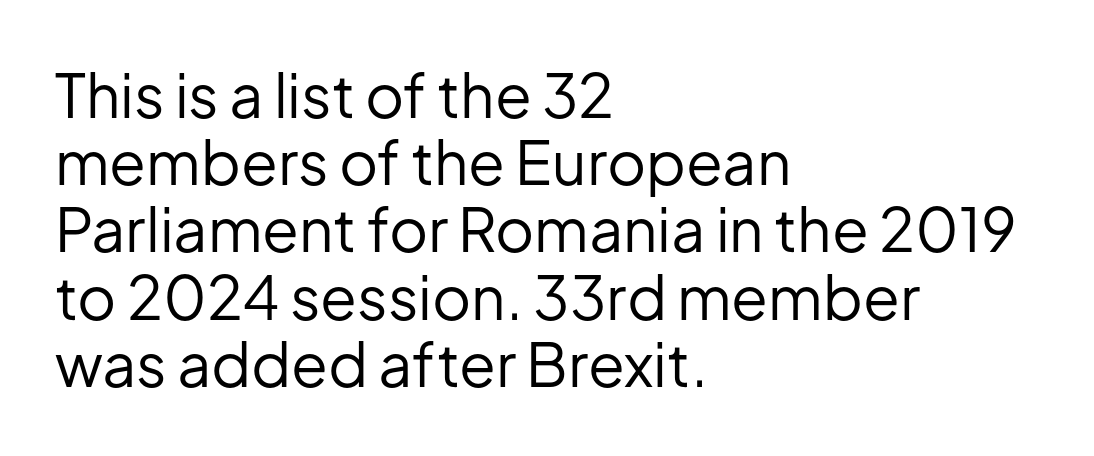
Q: Is the text bold? A: No.
Q: Is the text italic (slanted)? A: No, it is upright.
Q: Is the typeface a serif or a sans-serif typeface? A: Sans-serif.
Q: Is the text underlined? A: No.
Q: How is the paragraph aligned? A: Left-aligned.
Q: Is the spacing between letters normal or unusually wide? A: Normal.
Q: Is the spacing between lines tight, normal or loose? A: Tight.
Q: Width (condensed, normal, or wide)? A: Normal.
Q: Stroke contrast? A: Low.
Q: x-height? A: Medium.
Q: Monospaced? A: No.
